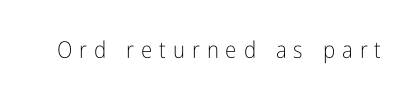
Q: Is the text bold? A: No.
Q: Is the text italic (slanted)? A: No, it is upright.
Q: Is the text underlined? A: No.
Q: Is the spacing between letters normal or unusually wide? A: Unusually wide.
